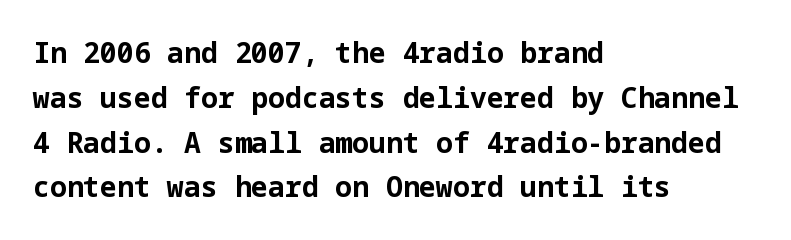
Honestly, the letter spacing is just normal — you wouldn't notice it. The rendering anchors every line to the left-hand side. Do the letters lean? They stand straight. Weight check: bold — yes, fully. The area under the type is left untouched. No feet cap the strokes, marking this as sans-serif type.
